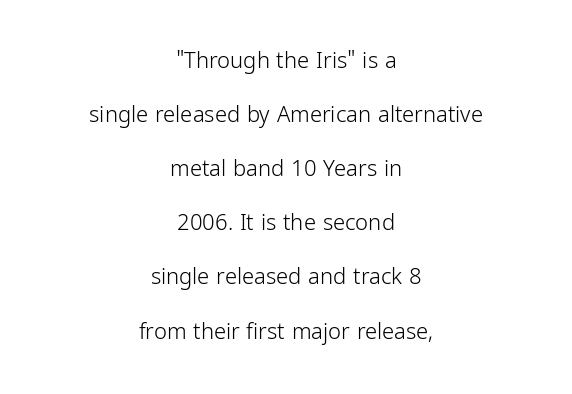
Only glyphs here, with clear space below each row. Every character sits straight up, as roman type does. Is this a heavy cut? Hardly; it is regular or lighter. This rendering leaves character spacing at its baseline value.
